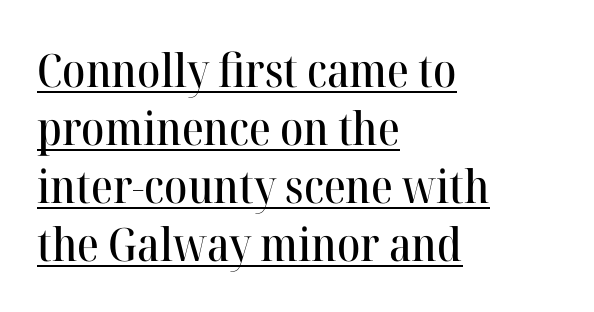
{"serif": "yes", "italic": "no", "width": "normal", "stroke_contrast": "high", "x_height": "medium", "monospaced": "no", "underline": "yes", "align": "left", "line_spacing": "normal", "line_spacing_ratio": 1.26, "letter_spacing": "normal", "letter_spacing_em": 0.0, "glyph_px": 46}
